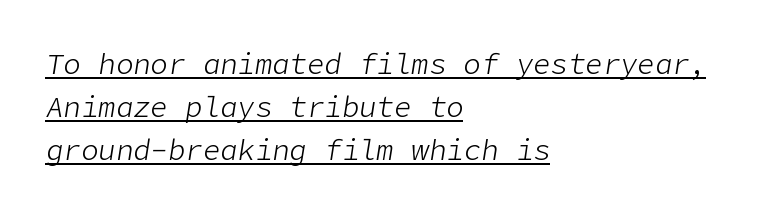
The image shows 29 px light type, italic (leaning right); set left-aligned, normal line spacing (1.48x), normal letter spacing, underlined; low stroke contrast and a medium x-height.
